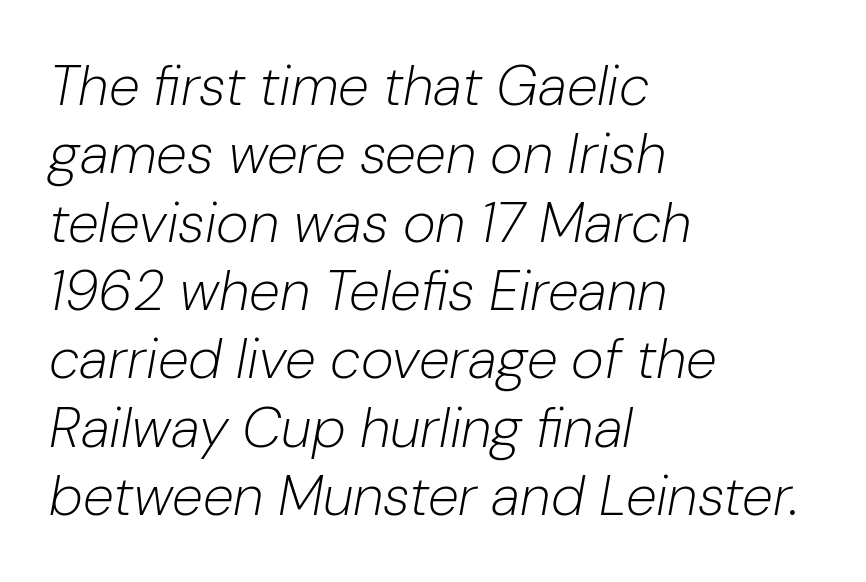
{"italic": "yes", "lean": "right", "slant_degrees": 10, "bold": "no", "weight": "light", "width": "normal", "stroke_contrast": "low", "x_height": "medium", "monospaced": "no", "underline": "no", "align": "left", "line_spacing_ratio": 1.22, "letter_spacing": "normal", "letter_spacing_em": 0.0, "glyph_px": 56}
